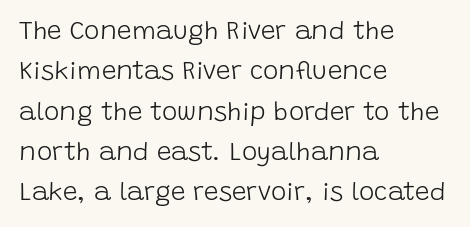
The image shows 26 px text type, upright; set left-aligned, normal line spacing (1.55x), normal letter spacing, not underlined.
